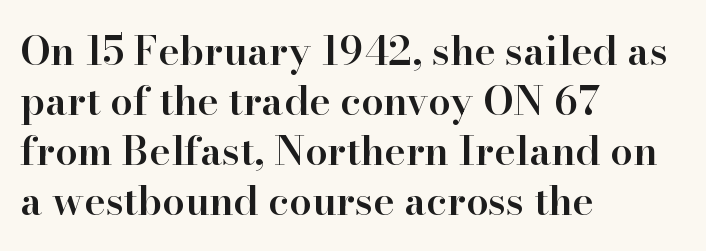
The image shows 40 px semibold serif type, upright; set left-aligned, normal line spacing (1.25x), normal letter spacing, not underlined; high stroke contrast and a small x-height.
